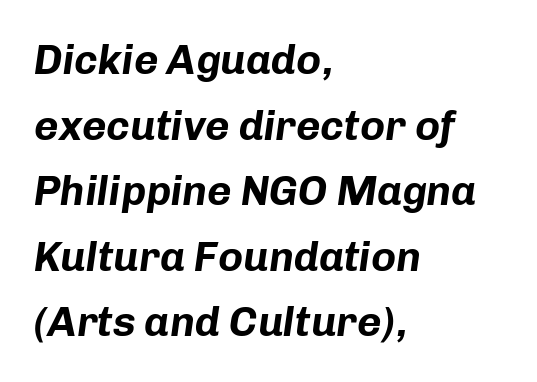
Q: Is the text bold? A: Yes.
Q: Is the text italic (slanted)? A: Yes, it leans right by about 8 degrees.
Q: Is the text underlined? A: No.
Q: How is the paragraph aligned? A: Left-aligned.
Q: Is the spacing between letters normal or unusually wide? A: Normal.
Q: Is the spacing between lines tight, normal or loose? A: Normal.
Q: Width (condensed, normal, or wide)? A: Normal.
Q: Stroke contrast? A: Low.
Q: x-height? A: Medium.
Q: Monospaced? A: No.
